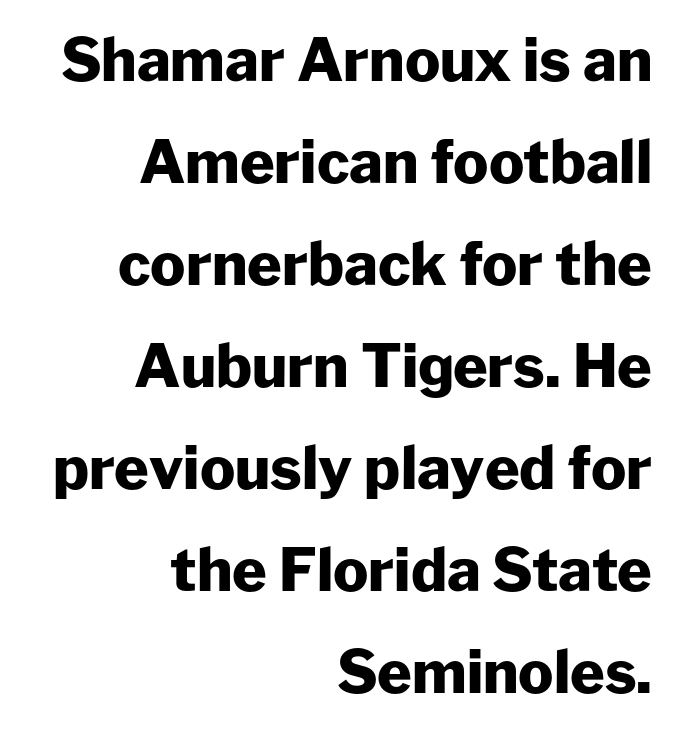
These lines carry a lot of weight — the face is fully bold. The zone under the glyphs is completely vacant. This sample is right-justified, so line beginnings fall wherever the words allow. Italic: no, the glyphs are upright roman. Looks like regular typesetting: each glyph gets only the width it needs.
